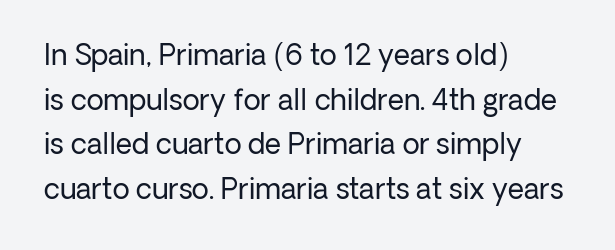
Reading down the column, the eye jumps a familiar distance to each next line. The setting favours the left margin, as ordinary paragraphs usually do. No italicization has been applied; the sample stays upright. Underlining? Definitely not there.
